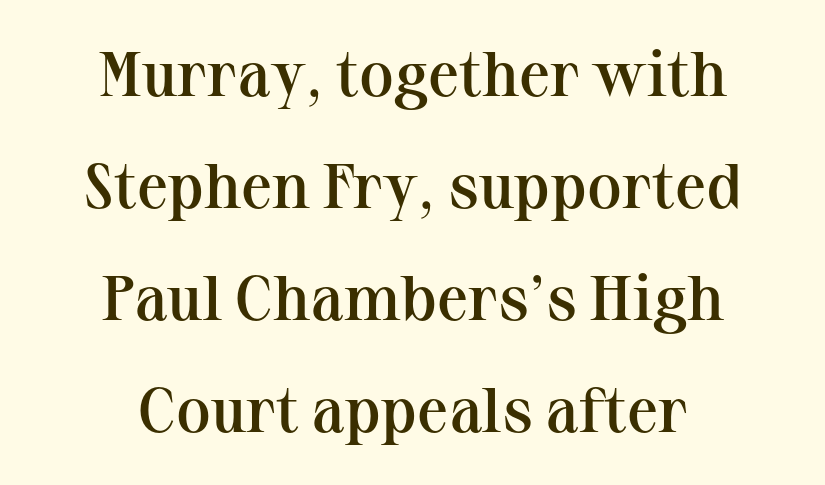
The image shows 63 px semibold serif type, upright; set centered, line spacing 1.78x, normal letter spacing, not underlined; medium stroke contrast and a medium x-height.
